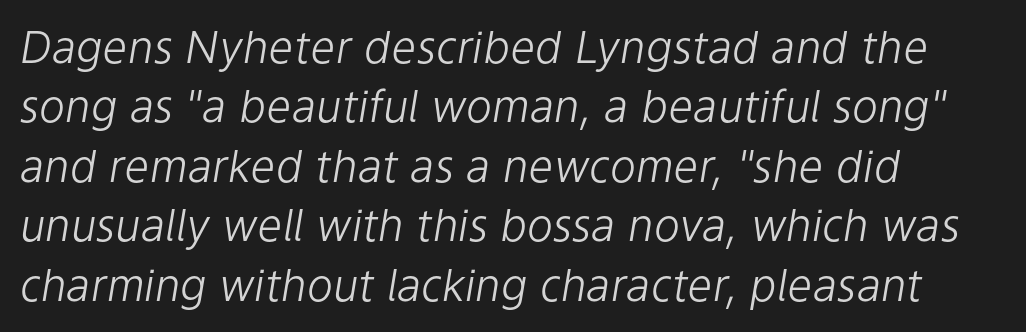
The image shows 44 px light type, italic (leaning right); set left-aligned, normal line spacing (1.35x), normal letter spacing, not underlined; low stroke contrast and a medium x-height.
